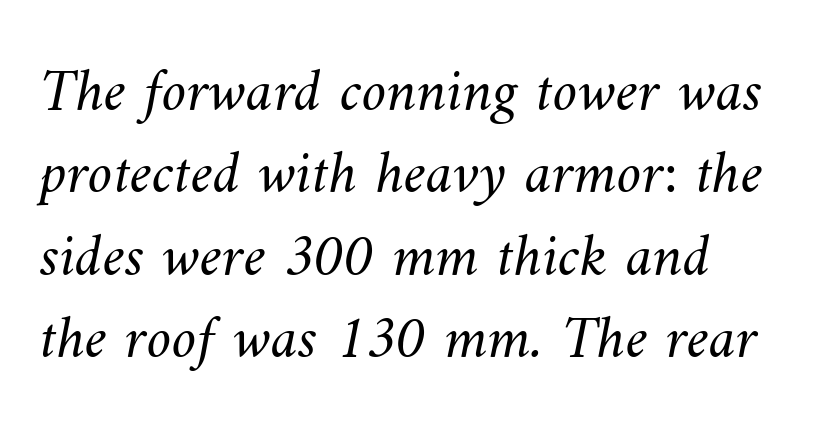
Nothing unusual about the tracking: characters are spaced as the font intends. How would I describe the line gaps? Plain and ordinary. The passage shown is typed in a proportional face where columns would drift. Just letters on the line, the space beneath them empty.
